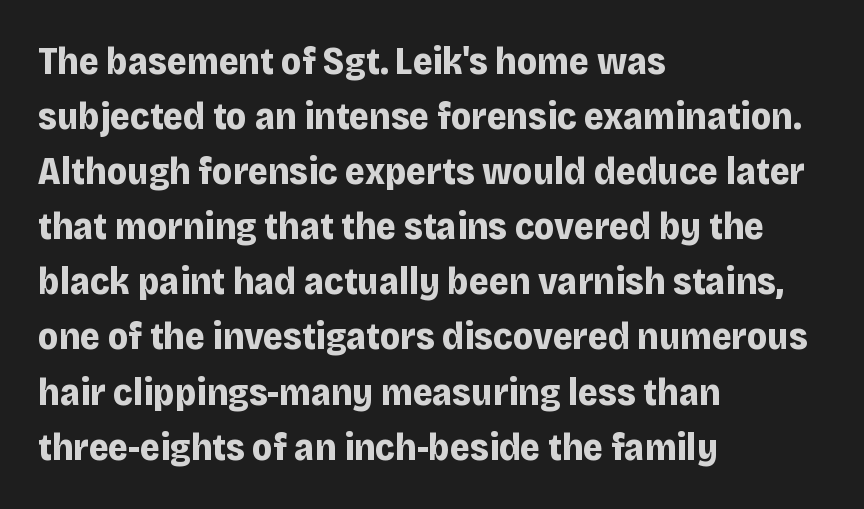
The image shows 38 px bold sans-serif type, upright; set left-aligned, normal line spacing (1.45x), normal letter spacing, not underlined; low stroke contrast and a large x-height.
